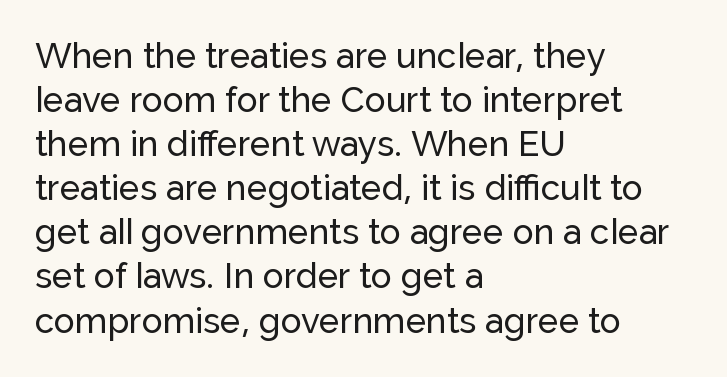
Q: Is the text italic (slanted)? A: No, it is upright.
Q: Is the typeface a serif or a sans-serif typeface? A: Sans-serif.
Q: Is the text underlined? A: No.
Q: How is the paragraph aligned? A: Left-aligned.
Q: Is the spacing between letters normal or unusually wide? A: Normal.
Q: Is the spacing between lines tight, normal or loose? A: Normal.
Q: Width (condensed, normal, or wide)? A: Normal.
Q: Stroke contrast? A: Low.
Q: x-height? A: Medium.
Q: Monospaced? A: No.
